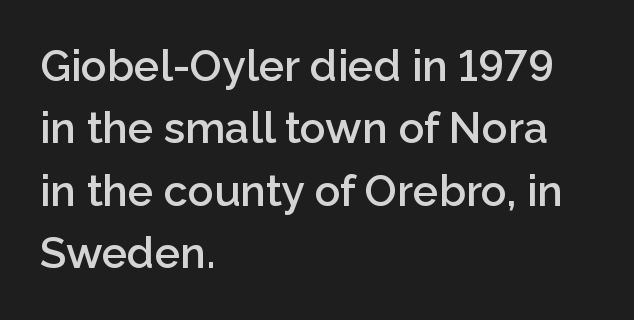
Q: Is the text bold? A: Semi-bold.
Q: Is the text italic (slanted)? A: No, it is upright.
Q: Is the typeface a serif or a sans-serif typeface? A: Sans-serif.
Q: Is the text underlined? A: No.
Q: How is the paragraph aligned? A: Left-aligned.
Q: Is the spacing between letters normal or unusually wide? A: Normal.
Q: Is the spacing between lines tight, normal or loose? A: Normal.
Q: Width (condensed, normal, or wide)? A: Normal.
Q: Stroke contrast? A: Low.
Q: x-height? A: Medium.
Q: Monospaced? A: No.
